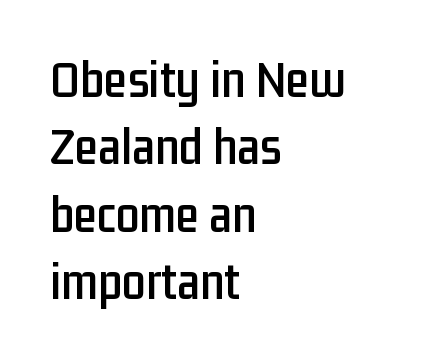
{"serif": "no", "italic": "no", "width": "condensed", "stroke_contrast": "low", "x_height": "medium", "monospaced": "no", "underline": "no", "align": "left", "line_spacing": "normal", "line_spacing_ratio": 1.27, "letter_spacing": "normal", "letter_spacing_em": 0.0, "glyph_px": 53}
